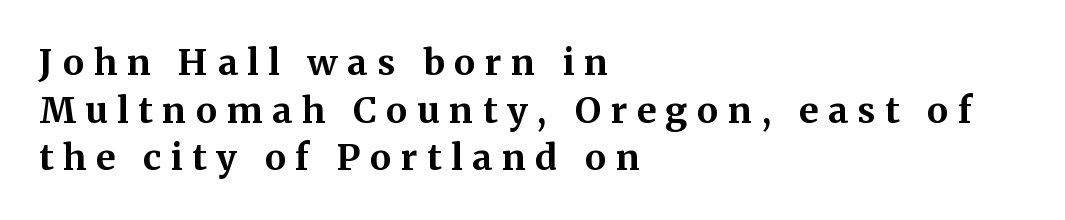
Looks like regular typesetting: each glyph gets only the width it needs. The horizontal fit of the characters is loose and conspicuously gappy. Does the type have serifs? Yes, each stem ends in a small foot. The compositor pushed each line to the left boundary. Line spacing here is normal.
